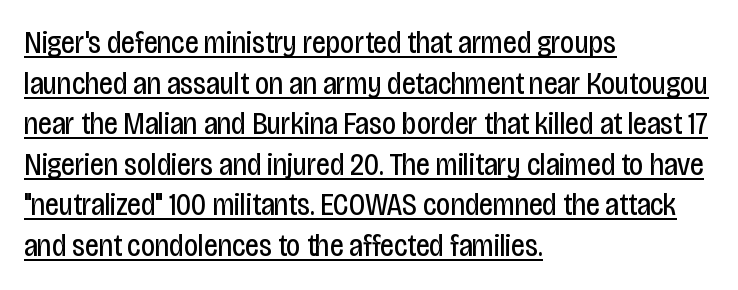
These lines are composed in type without serifs. A typesetter would call this leading conventional body-copy spacing. The typesetter chose a ragged-right arrangement here. The passage shown is underscored from start to finish. The letters look calm and open, with moderate or lighter stems.
